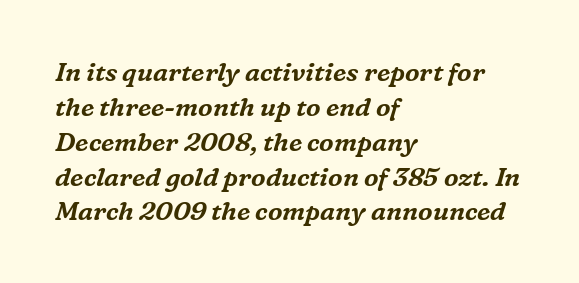
Q: Is the text italic (slanted)? A: Yes, it leans right by about 16 degrees.
Q: Is the text underlined? A: No.
Q: How is the paragraph aligned? A: Left-aligned.
Q: Is the spacing between letters normal or unusually wide? A: Normal.
Q: Is the spacing between lines tight, normal or loose? A: Normal.
